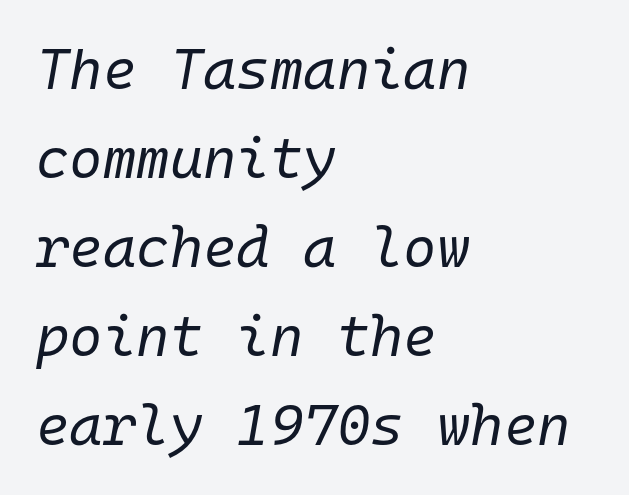
{"italic": "yes", "lean": "right", "slant_degrees": 10, "bold": "no", "weight": "regular", "width": "normal", "stroke_contrast": "low", "x_height": "medium", "monospaced": "yes", "underline": "no", "align": "left", "line_spacing": "normal", "line_spacing_ratio": 1.56, "letter_spacing": "normal", "letter_spacing_em": 0.0, "glyph_px": 57}
